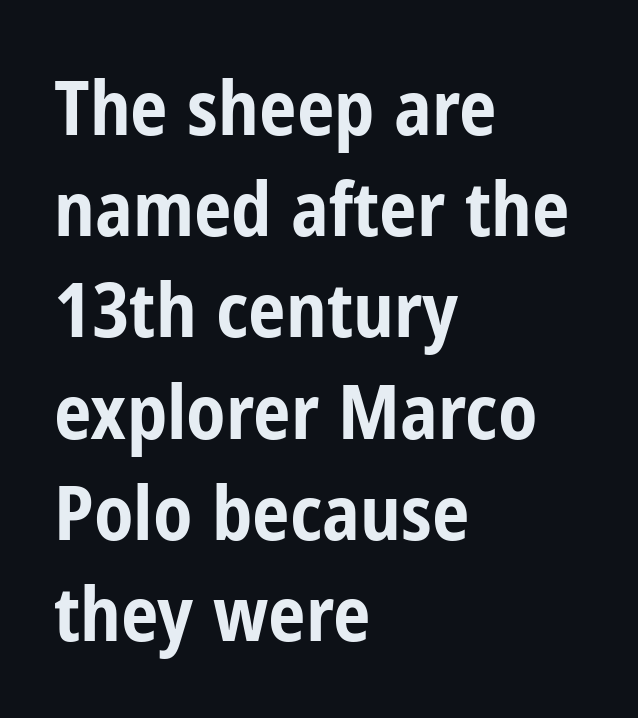
The image shows 75 px bold, condensed sans-serif type, upright; set left-aligned, normal line spacing (1.35x), normal letter spacing, not underlined; low stroke contrast and a medium x-height.
